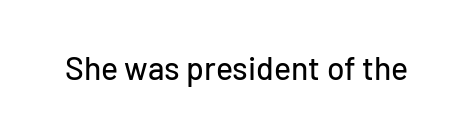
Rendered with straight, roman letterforms. You could not count columns in this text — the font is proportionally spaced. Rule under the text: the space is simply empty. The letters carry no serifs — their stems end cleanly without finishing strokes. This sample uses plain, unmodified letter spacing.
